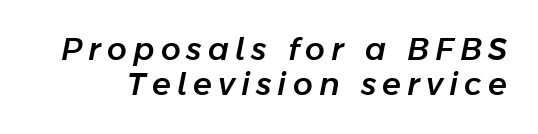
Here the designer chose a conventional face with non-uniform glyph widths. Tracking value appears strongly positive — letters spread wide. A clean baseline with only descenders dipping below it. If you drew a line through each stem, it would be angled.
